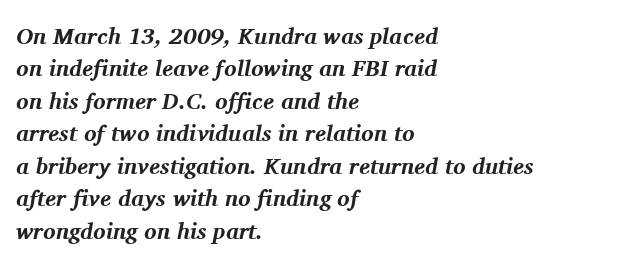
Emphasis-style slanted type is in use. The rendering uses a moderate line-height, typical for paragraphs. Bare-footed words on every line. Where is the straight margin? On the left.
